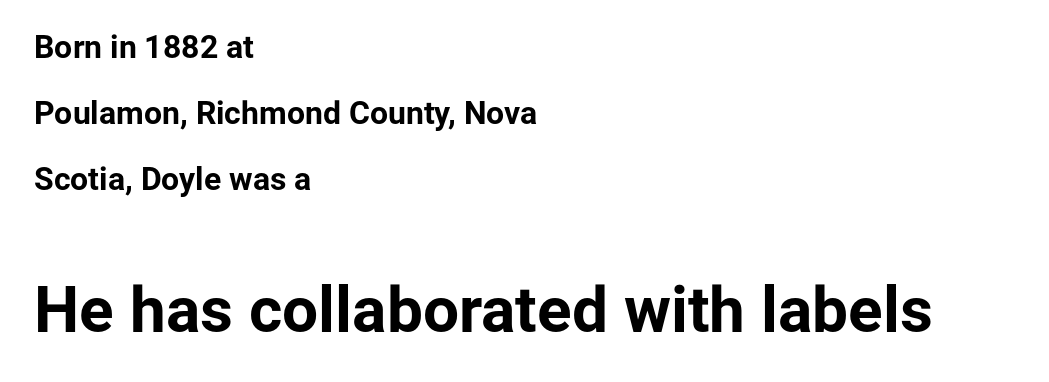
{"serif": "no", "italic": "no", "bold": "yes", "weight": "bold", "width": "normal", "stroke_contrast": "low", "x_height": "medium", "monospaced": "no", "underline": "no", "align": "left", "line_spacing": "loose", "line_spacing_ratio": 2.07, "letter_spacing": "normal", "letter_spacing_em": 0.0, "larger_block": "second", "size_ratio": 2.0, "glyph_px": 64}
